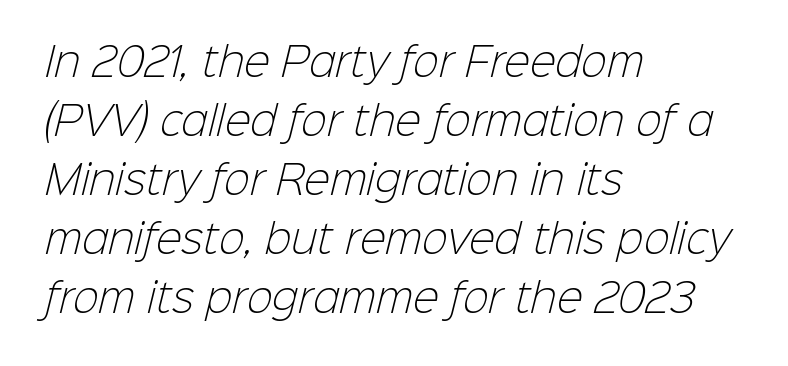
Q: Is the text bold? A: No.
Q: Is the typeface a serif or a sans-serif typeface? A: Sans-serif.
Q: Is the text underlined? A: No.
Q: How is the paragraph aligned? A: Left-aligned.
Q: Is the spacing between letters normal or unusually wide? A: Normal.
Q: Is the spacing between lines tight, normal or loose? A: Normal.
Q: Width (condensed, normal, or wide)? A: Normal.
Q: Stroke contrast? A: Low.
Q: x-height? A: Medium.
Q: Monospaced? A: No.
